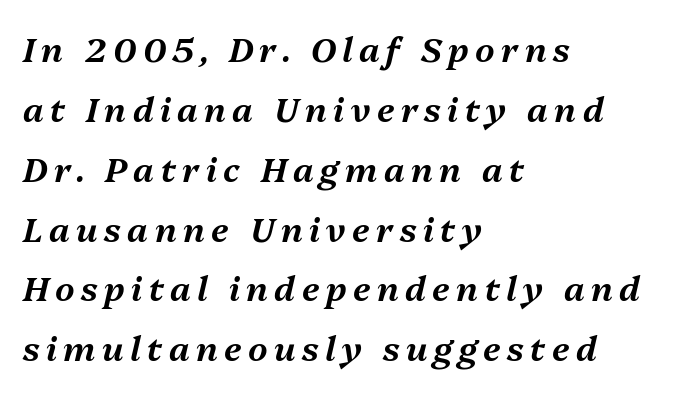
The image shows 34 px text type, italic (leaning right); set left-aligned, line spacing 1.76x, not underlined; medium stroke contrast and a medium x-height.
